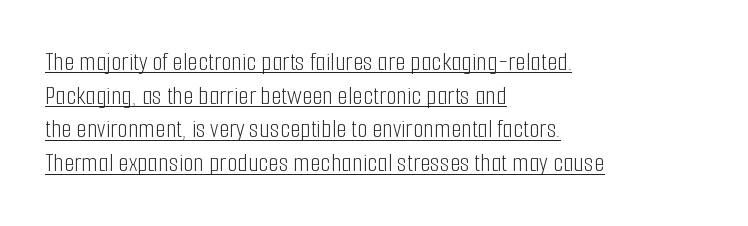
The image shows 27 px text type, upright; set left-aligned, normal line spacing (1.25x), normal letter spacing, underlined.
